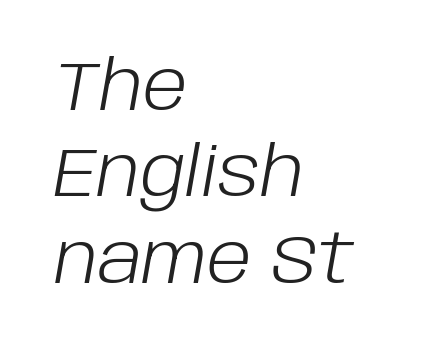
Q: Is the text bold? A: No.
Q: Is the text italic (slanted)? A: Yes, it leans right by about 10 degrees.
Q: Is the text underlined? A: No.
Q: How is the paragraph aligned? A: Left-aligned.
Q: Is the spacing between letters normal or unusually wide? A: Normal.
Q: Is the spacing between lines tight, normal or loose? A: Normal.
Q: Width (condensed, normal, or wide)? A: Normal.
Q: Stroke contrast? A: Low.
Q: x-height? A: Large.
Q: Monospaced? A: No.
